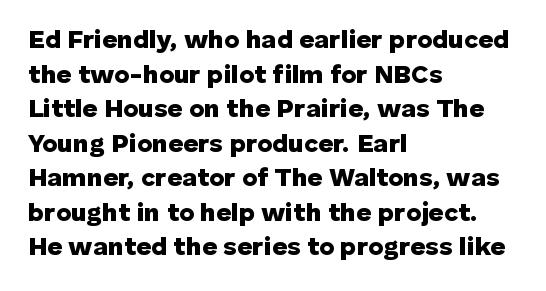
Q: Is the text bold? A: Yes.
Q: Is the text italic (slanted)? A: No, it is upright.
Q: Is the text underlined? A: No.
Q: How is the paragraph aligned? A: Left-aligned.
Q: Is the spacing between letters normal or unusually wide? A: Normal.
Q: Is the spacing between lines tight, normal or loose? A: Normal.
